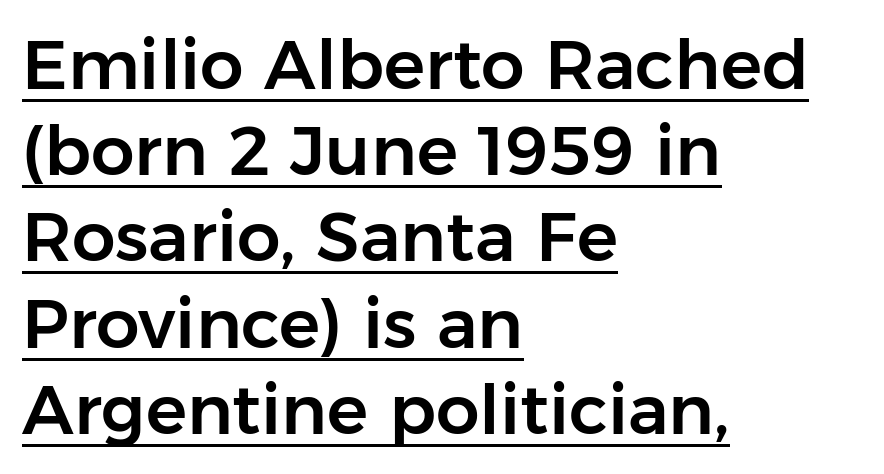
Q: Is the text italic (slanted)? A: No, it is upright.
Q: Is the typeface a serif or a sans-serif typeface? A: Sans-serif.
Q: Is the text underlined? A: Yes.
Q: How is the paragraph aligned? A: Left-aligned.
Q: Is the spacing between letters normal or unusually wide? A: Normal.
Q: Is the spacing between lines tight, normal or loose? A: Normal.
Q: Width (condensed, normal, or wide)? A: Normal.
Q: Stroke contrast? A: Low.
Q: x-height? A: Medium.
Q: Monospaced? A: No.
